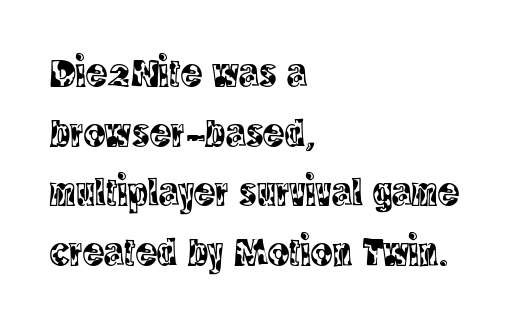
The image shows 40 px condensed serif type, upright; set left-aligned, normal line spacing (1.49x), normal letter spacing, not underlined; a large x-height.
